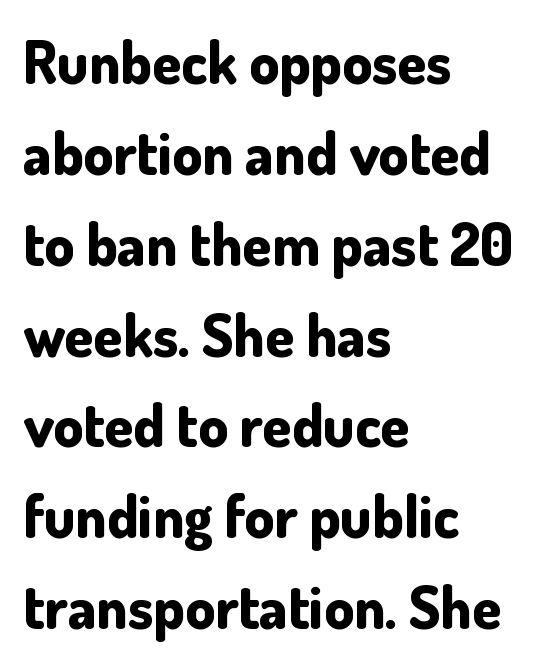
The image shows 59 px bold sans-serif type, upright; set left-aligned, normal line spacing (1.54x), normal letter spacing, not underlined; low stroke contrast and a small x-height.
